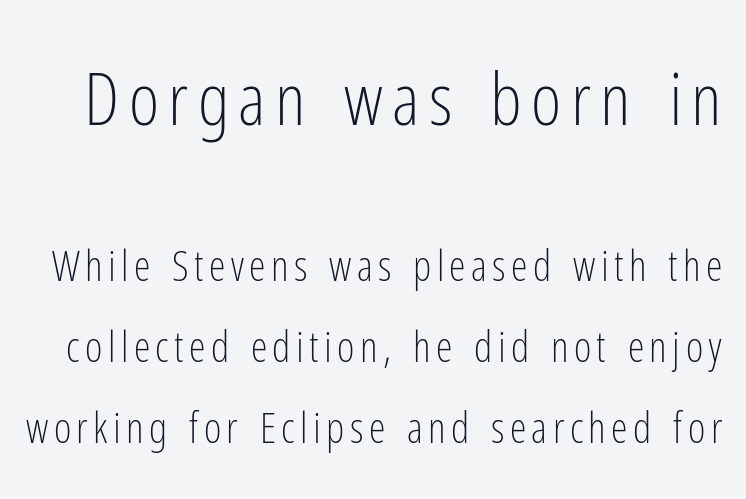
{"serif": "no", "italic": "no", "bold": "no", "weight": "light", "width": "condensed", "stroke_contrast": "low", "x_height": "medium", "monospaced": "no", "underline": "no", "line_spacing": "loose", "line_spacing_ratio": 1.93, "larger_block": "first", "size_ratio": 1.74, "glyph_px": 73}
